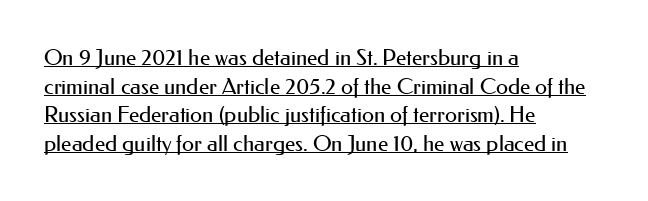
Q: Is the text bold? A: No.
Q: Is the text italic (slanted)? A: No, it is upright.
Q: Is the text underlined? A: Yes.
Q: How is the paragraph aligned? A: Left-aligned.
Q: Is the spacing between letters normal or unusually wide? A: Normal.
Q: Is the spacing between lines tight, normal or loose? A: Normal.
